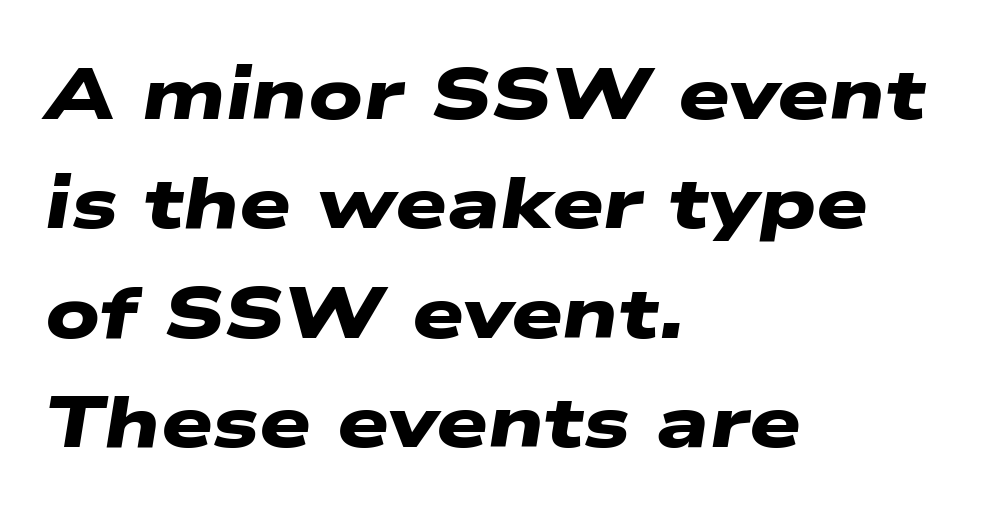
Q: Is the text bold? A: Yes.
Q: Is the typeface a serif or a sans-serif typeface? A: Sans-serif.
Q: Is the text underlined? A: No.
Q: How is the paragraph aligned? A: Left-aligned.
Q: Is the spacing between letters normal or unusually wide? A: Normal.
Q: Is the spacing between lines tight, normal or loose? A: Normal.
Q: Width (condensed, normal, or wide)? A: Wide.
Q: Stroke contrast? A: Low.
Q: x-height? A: Medium.
Q: Monospaced? A: No.
